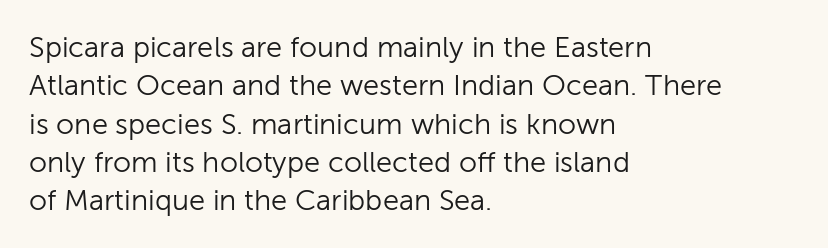
No extra tracking has been applied to these lines. Quick note: interline space is typical. Bare-footed words on every line. The passage shown is typed in a proportional face where columns would drift. A light-to-regular cut is what we see here.
